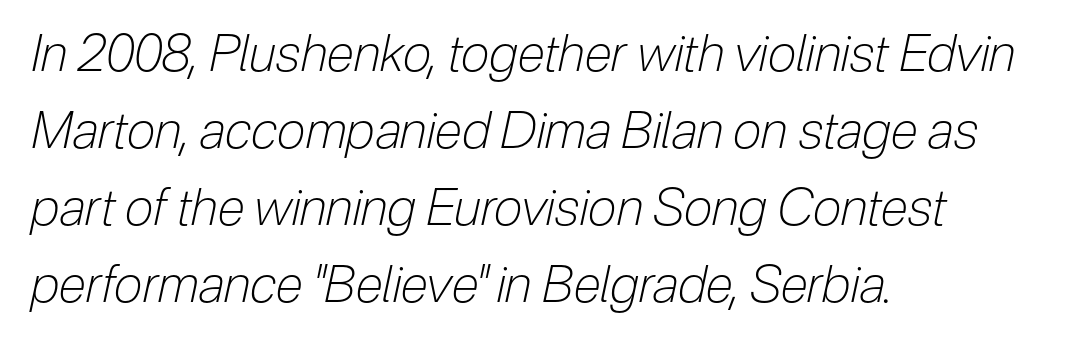
Think of a printed novel: that variable character pitch is what you see here. Counters stay open thanks to moderate or lighter strokes. Does the copy run flush right? No — it runs flush left. Does the lettering tilt? It does — this is italic. Vertically, the passage feels balanced, rows spaced as you'd expect. The letters sit at their default tracking, neither squeezed nor spread.
